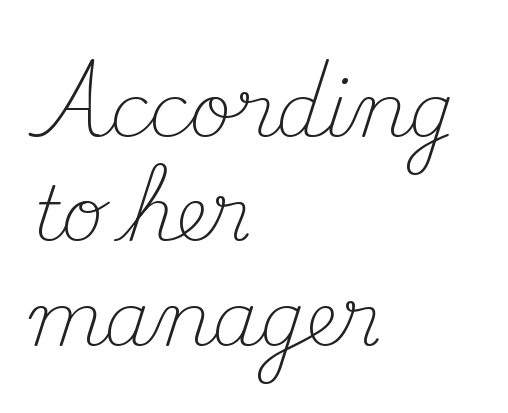
Q: Is the text bold? A: No.
Q: Is the text italic (slanted)? A: Yes.
Q: Is the typeface a serif or a sans-serif typeface? A: Serif.
Q: Is the text underlined? A: No.
Q: How is the paragraph aligned? A: Left-aligned.
Q: Is the spacing between letters normal or unusually wide? A: Normal.
Q: Is the spacing between lines tight, normal or loose? A: Normal.
Q: Width (condensed, normal, or wide)? A: Normal.
Q: Stroke contrast? A: Medium.
Q: x-height? A: Small.
Q: Monospaced? A: No.
